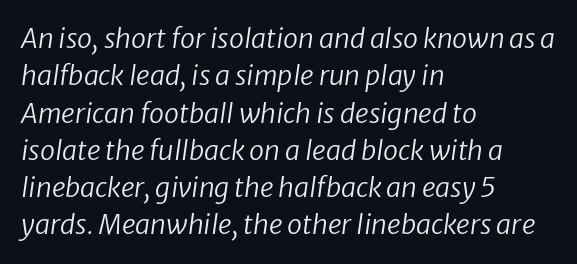
Q: Is the text bold? A: No.
Q: Is the text italic (slanted)? A: Yes, it leans right by about 8 degrees.
Q: Is the text underlined? A: No.
Q: How is the paragraph aligned? A: Left-aligned.
Q: Is the spacing between letters normal or unusually wide? A: Normal.
Q: Is the spacing between lines tight, normal or loose? A: Normal.
